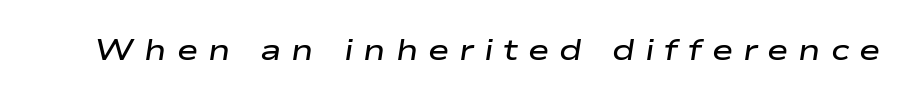
The image shows 29 px semibold, wide type, italic (leaning right); set unusually wide letter spacing (+0.34 em), not underlined; low stroke contrast and a medium x-height.
